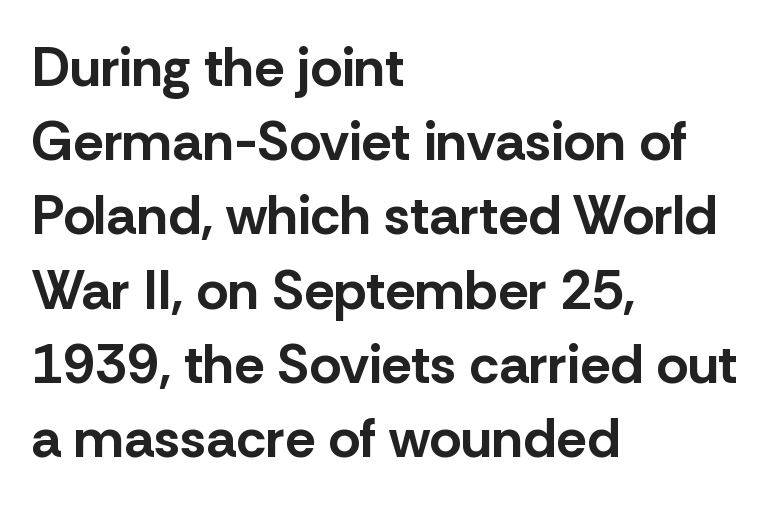
{"serif": "no", "italic": "no", "bold": "yes", "weight": "bold", "width": "normal", "stroke_contrast": "low", "x_height": "medium", "monospaced": "no", "underline": "no", "align": "left", "line_spacing": "normal", "line_spacing_ratio": 1.35, "letter_spacing": "normal", "letter_spacing_em": 0.0, "glyph_px": 55}
